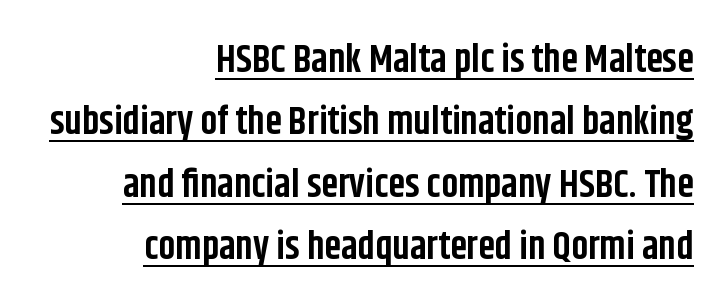
There is no visible air inserted between adjacent glyphs. The vertical gap from one line to the next is medium. The face used here is a sans, in the tradition of grotesques and geometrics. This is heavy type, rendered in bold. This sample has the flowing, uneven cadence of proportional lettering. This sample carries an underscore along the baseline area.
